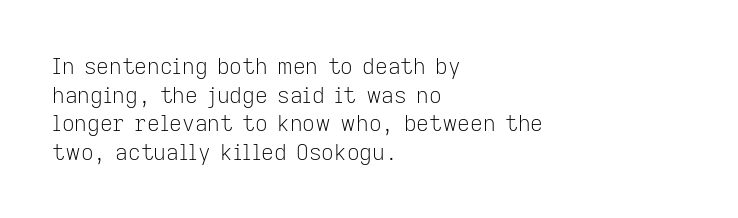
Q: Is the text bold? A: No.
Q: Is the text italic (slanted)? A: No, it is upright.
Q: Is the text underlined? A: No.
Q: How is the paragraph aligned? A: Left-aligned.
Q: Is the spacing between letters normal or unusually wide? A: Normal.
Q: Is the spacing between lines tight, normal or loose? A: Normal.
